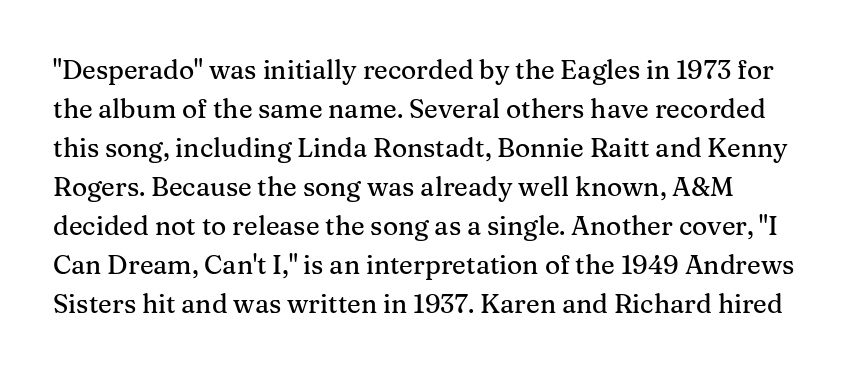
Q: Is the text italic (slanted)? A: No, it is upright.
Q: Is the text underlined? A: No.
Q: How is the paragraph aligned? A: Left-aligned.
Q: Is the spacing between letters normal or unusually wide? A: Normal.
Q: Is the spacing between lines tight, normal or loose? A: Normal.
